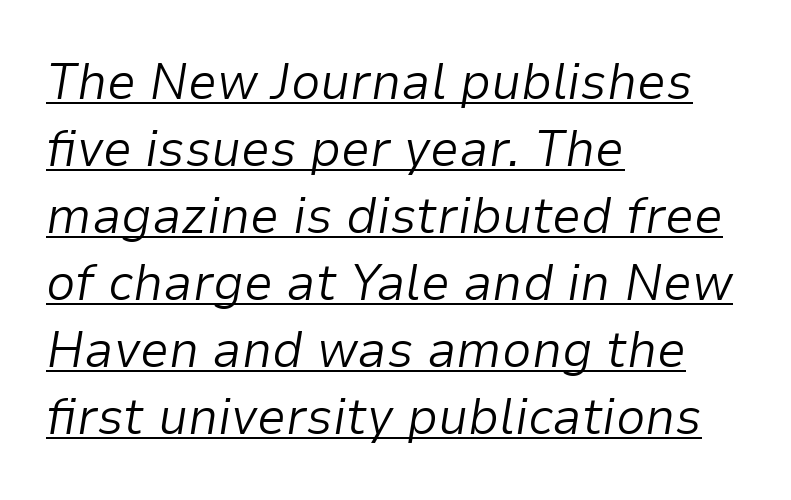
The image shows 52 px light type, italic (leaning right); set left-aligned, normal line spacing (1.29x), normal letter spacing, underlined; low stroke contrast and a medium x-height.
